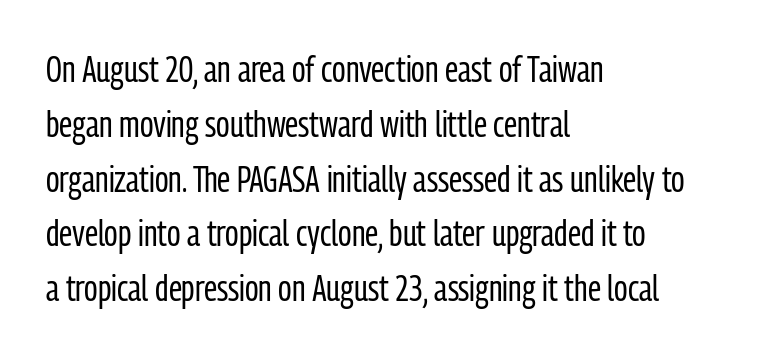
The font sits on the lighter half of the weight spectrum, regular included. The typesetter chose a ragged-right arrangement here. Evenly set lines give the paragraph a standard silhouette. This sample has the flowing, uneven cadence of proportional lettering.
